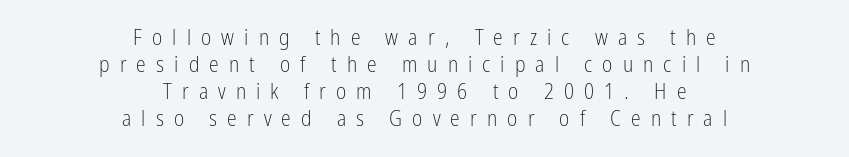
{"italic": "no", "bold": "no", "underline": "no", "align": "center", "line_spacing_ratio": 1.23, "letter_spacing": "wide", "letter_spacing_em": 0.46, "glyph_px": 22}
